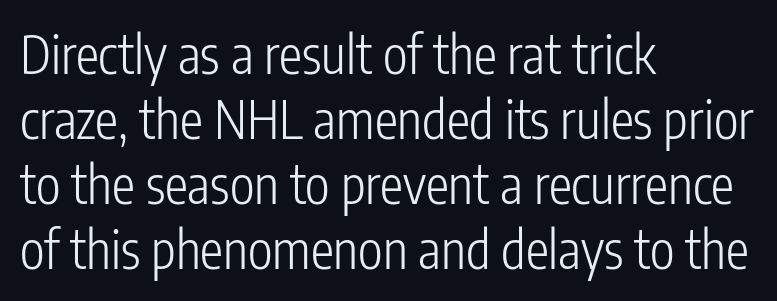
Q: Is the text bold? A: No.
Q: Is the text italic (slanted)? A: No, it is upright.
Q: Is the typeface a serif or a sans-serif typeface? A: Sans-serif.
Q: Is the text underlined? A: No.
Q: How is the paragraph aligned? A: Left-aligned.
Q: Is the spacing between letters normal or unusually wide? A: Normal.
Q: Is the spacing between lines tight, normal or loose? A: Normal.
Q: Width (condensed, normal, or wide)? A: Condensed.
Q: Stroke contrast? A: Low.
Q: x-height? A: Medium.
Q: Monospaced? A: No.
